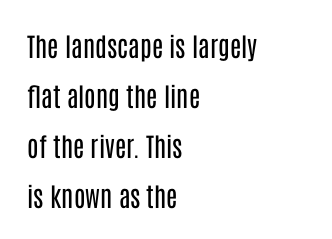
The image shows 26 px text type, upright; set left-aligned, loose line spacing (1.92x), normal letter spacing, not underlined.
